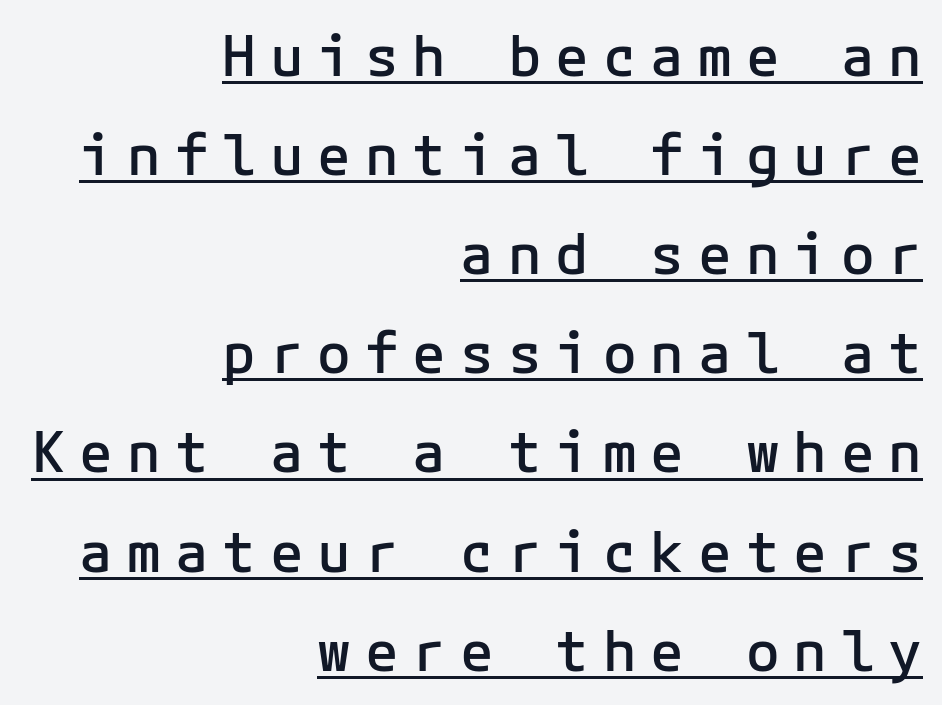
The image shows 56 px semibold sans-serif type, upright, monospaced; set right-aligned, line spacing 1.77x, unusually wide letter spacing (+0.25 em), underlined; low stroke contrast and a medium x-height.
